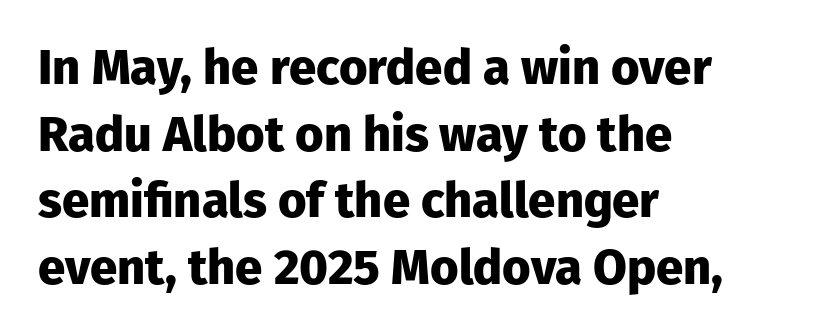
Q: Is the text bold? A: Yes.
Q: Is the text italic (slanted)? A: No, it is upright.
Q: Is the typeface a serif or a sans-serif typeface? A: Sans-serif.
Q: Is the text underlined? A: No.
Q: How is the paragraph aligned? A: Left-aligned.
Q: Is the spacing between letters normal or unusually wide? A: Normal.
Q: Is the spacing between lines tight, normal or loose? A: Normal.
Q: Width (condensed, normal, or wide)? A: Normal.
Q: Stroke contrast? A: Low.
Q: x-height? A: Medium.
Q: Monospaced? A: No.
